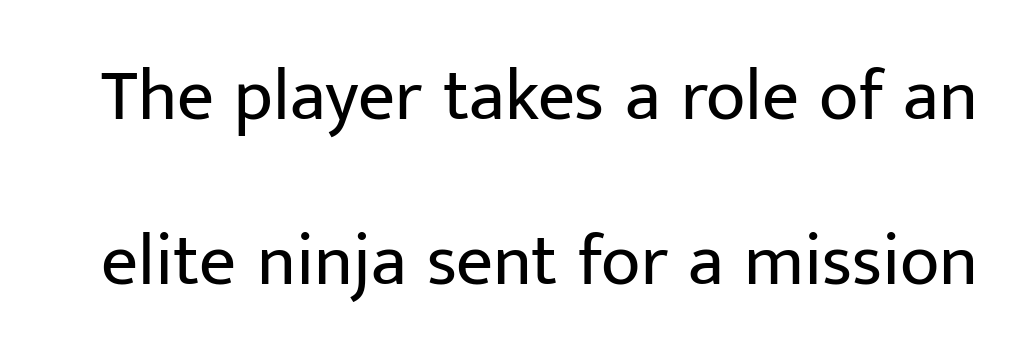
{"serif": "no", "italic": "no", "bold": "no", "weight": "regular", "width": "normal", "stroke_contrast": "low", "x_height": "medium", "monospaced": "no", "underline": "no", "line_spacing": "loose", "line_spacing_ratio": 2.26, "letter_spacing": "normal", "letter_spacing_em": 0.0, "glyph_px": 73}
